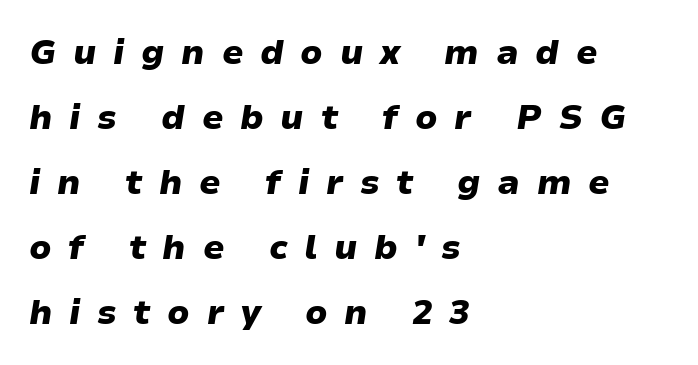
Underlining? Definitely not there. Is the letter spacing exaggerated? Yes — the characters are pushed far apart. Every character sits at an angle, as italics do. Horizontal alignment here is leftward, the default for most running prose. The lines are spread far apart with generous leading. The letters advance in unequal steps, a hallmark of proportional type.
